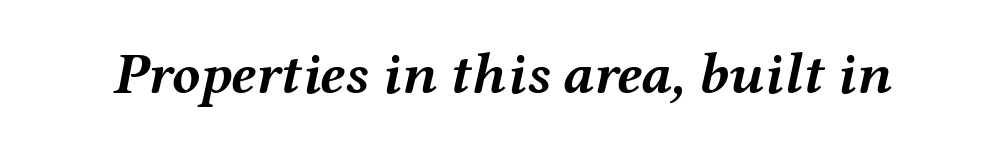
Q: Is the text bold? A: Yes.
Q: Is the text italic (slanted)? A: Yes, it leans right by about 12 degrees.
Q: Is the text underlined? A: No.
Q: Is the spacing between letters normal or unusually wide? A: Normal.
Q: Width (condensed, normal, or wide)? A: Wide.
Q: Stroke contrast? A: Medium.
Q: x-height? A: Medium.
Q: Monospaced? A: No.
